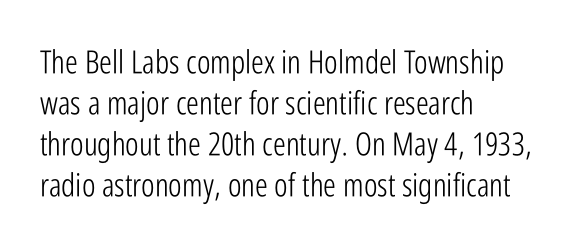
Q: Is the text bold? A: No.
Q: Is the text italic (slanted)? A: No, it is upright.
Q: Is the typeface a serif or a sans-serif typeface? A: Sans-serif.
Q: Is the text underlined? A: No.
Q: How is the paragraph aligned? A: Left-aligned.
Q: Is the spacing between letters normal or unusually wide? A: Normal.
Q: Is the spacing between lines tight, normal or loose? A: Normal.
Q: Width (condensed, normal, or wide)? A: Condensed.
Q: Stroke contrast? A: Low.
Q: x-height? A: Medium.
Q: Monospaced? A: No.
